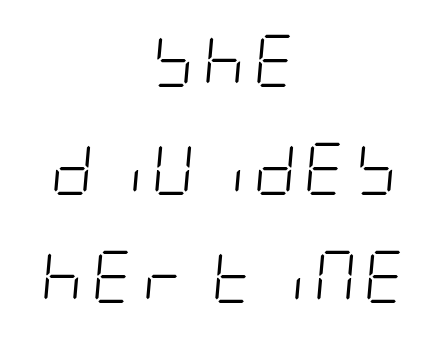
The image shows 52 px light, condensed type, italic (leaning right); set centered, loose line spacing (2.08x), not underlined; low stroke contrast and a large x-height.
